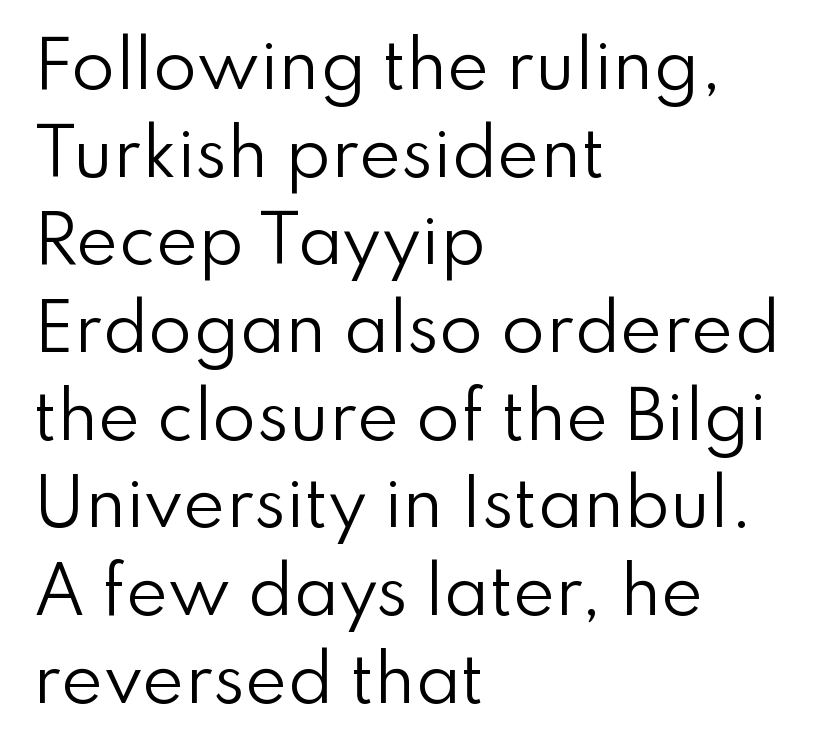
No feet cap the strokes, marking this as sans-serif type. Ordinary non-slanted type is in use. What stands out about the letter spacing? Nothing — it is the standard amount. Summary of weight: not heavy and not bold. Evenly set lines give the paragraph a standard silhouette. No word sits above an underline.
